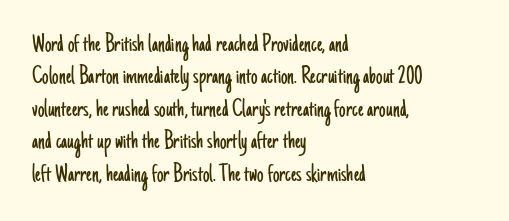
The image shows 26 px text type, upright; set left-aligned, normal line spacing (1.25x), normal letter spacing, not underlined.
